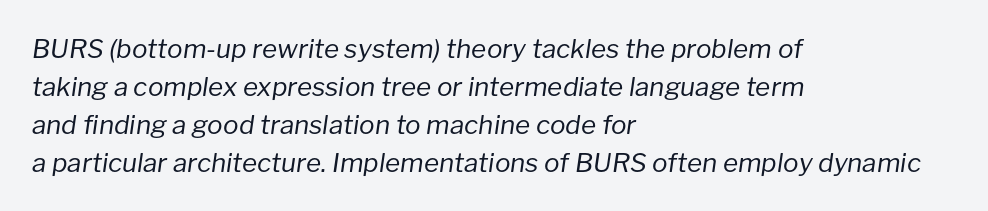
{"italic": "yes", "lean": "right", "slant_degrees": 8, "bold": "no", "underline": "no", "align": "left", "line_spacing": "normal", "line_spacing_ratio": 1.46, "letter_spacing": "normal", "letter_spacing_em": 0.0, "glyph_px": 26}
